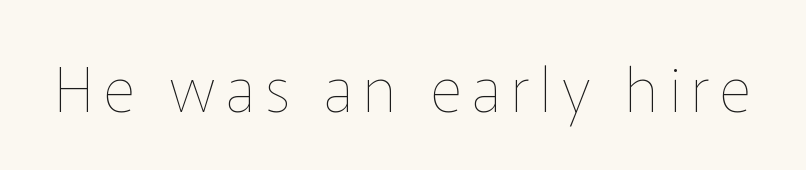
Unlike italic type, these characters show no tilt at all. No word sits above an underline. Is this a fixed-width face? No — the glyphs have proportional, varying widths. Is this a heavy cut? Hardly; it is regular or lighter.
